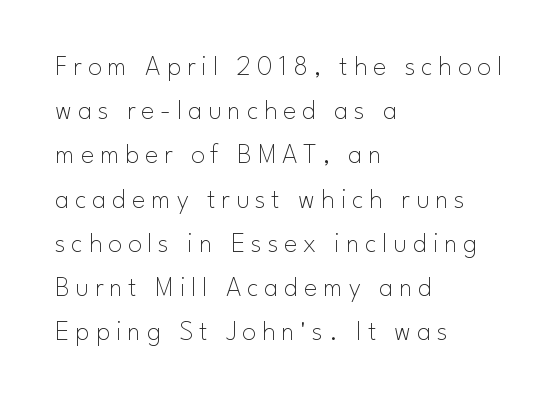
{"serif": "no", "italic": "no", "bold": "no", "weight": "thin", "width": "normal", "stroke_contrast": "low", "x_height": "small", "monospaced": "no", "underline": "no", "align": "left", "line_spacing": "normal", "line_spacing_ratio": 1.58, "letter_spacing": "wide", "letter_spacing_em": 0.21, "glyph_px": 28}
